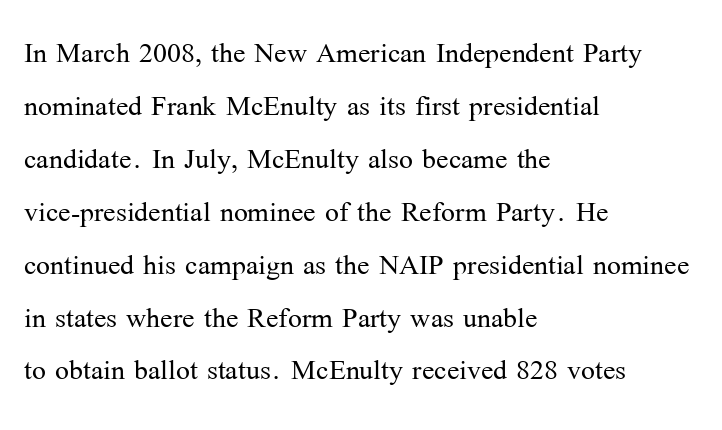
Ascenders rise straight up at ninety degrees. Short and long lines alike share a common starting point at left. Leading: standard. This rendering features lettering with no underline. Each letter keeps its own natural width here, so spacing adapts to shape. Letterform terminals end in serifs throughout the passage.
